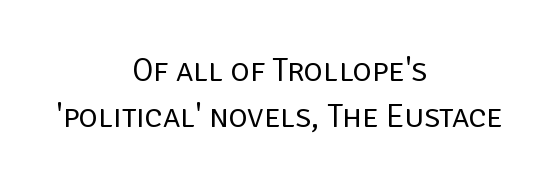
The image shows 33 px regular-weight sans-serif type, upright; set centered, normal line spacing (1.39x), normal letter spacing, not underlined; low stroke contrast and a large x-height.
